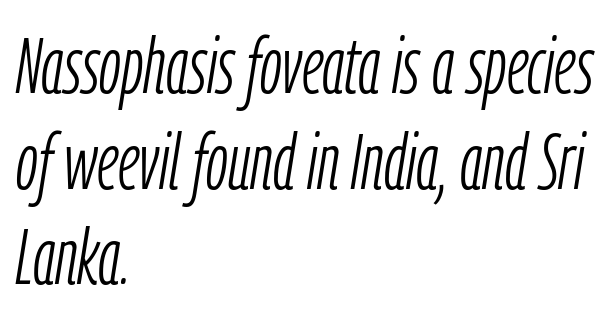
The passage is arranged the way most books set body copy — flush left. The passage shown leans; its letterforms are oblique. The foot of each line stays bare and open. Nothing unusual about the tracking: characters are spaced as the font intends. The weight would be labelled regular, book, light, or lighter still.
